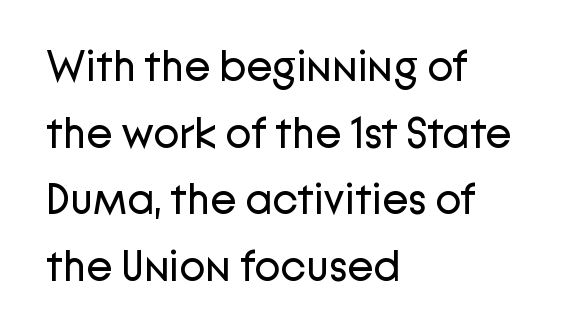
The image shows 43 px regular-weight sans-serif type, upright; set left-aligned, normal line spacing (1.55x), normal letter spacing, not underlined; low stroke contrast and a medium x-height.
